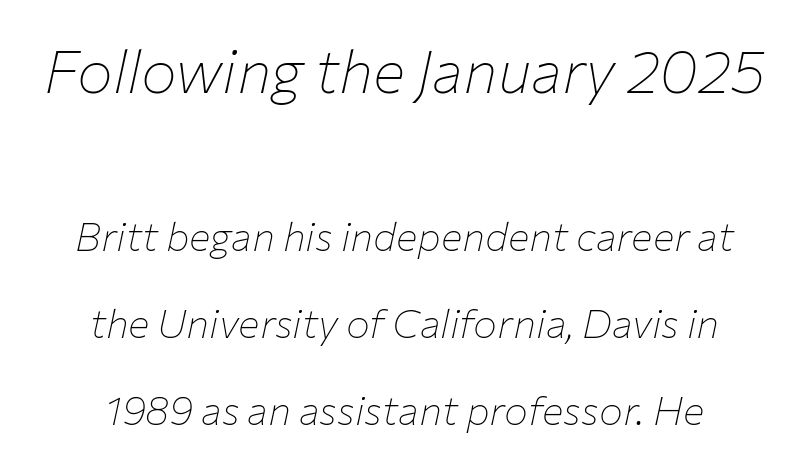
{"italic": "yes", "lean": "right", "slant_degrees": 12, "bold": "no", "weight": "thin", "width": "normal", "stroke_contrast": "low", "x_height": "medium", "monospaced": "no", "underline": "no", "align": "center", "line_spacing": "loose", "line_spacing_ratio": 2.18, "letter_spacing": "normal", "letter_spacing_em": 0.0, "larger_block": "first", "size_ratio": 1.5, "glyph_px": 60}
